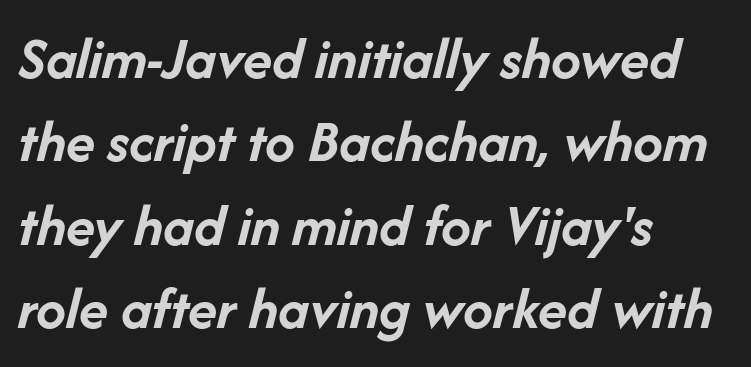
The image shows 60 px semibold type, italic (leaning right); set left-aligned, normal line spacing (1.39x), normal letter spacing, not underlined; low stroke contrast and a medium x-height.
